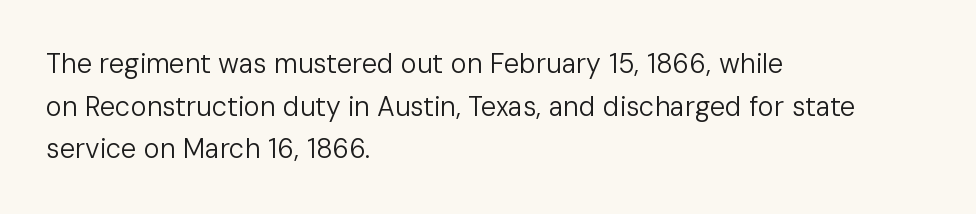
{"italic": "no", "bold": "no", "underline": "no", "align": "left", "line_spacing": "normal", "line_spacing_ratio": 1.58, "letter_spacing": "normal", "letter_spacing_em": 0.0, "glyph_px": 27}
